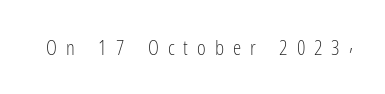
The image shows 21 px text type, upright; set unusually wide letter spacing (+0.43 em), not underlined.
